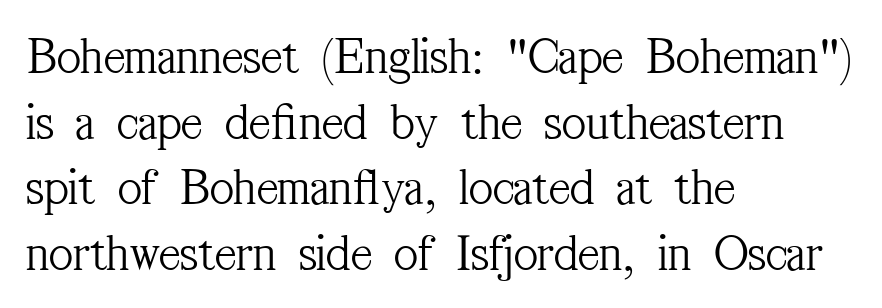
{"serif": "yes", "italic": "no", "bold": "no", "weight": "light", "width": "condensed", "stroke_contrast": "medium", "x_height": "medium", "monospaced": "no", "underline": "no", "align": "left", "line_spacing": "normal", "line_spacing_ratio": 1.26, "letter_spacing": "normal", "letter_spacing_em": 0.0, "glyph_px": 52}
